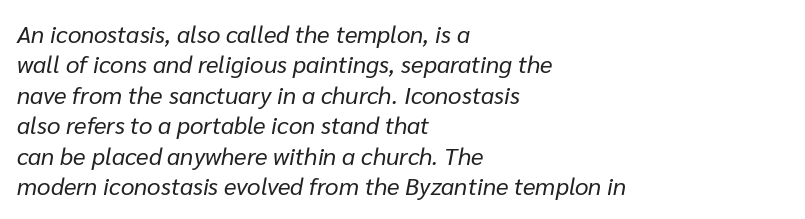
The image shows 24 px text type, italic (leaning right); set left-aligned, normal line spacing (1.27x), normal letter spacing, not underlined.
